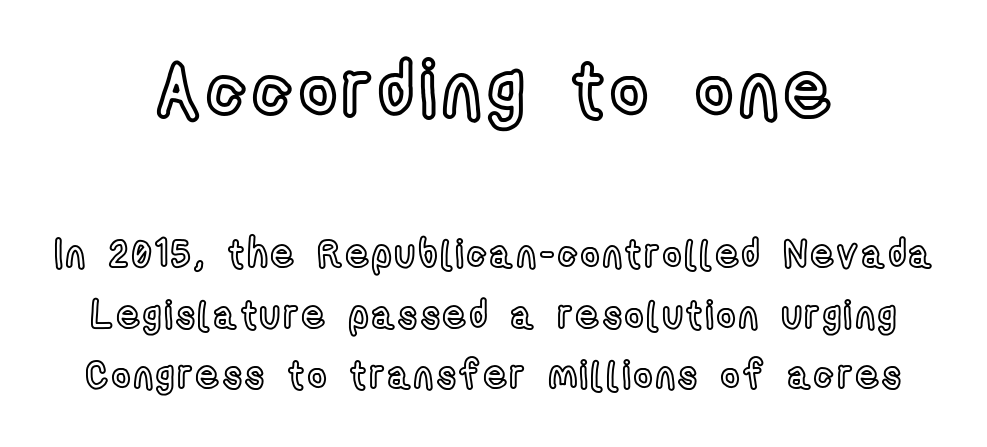
{"italic": "no", "width": "condensed", "x_height": "medium", "monospaced": "no", "underline": "no", "align": "center", "line_spacing": "normal", "line_spacing_ratio": 1.55, "larger_block": "first", "size_ratio": 2.0, "glyph_px": 78}
